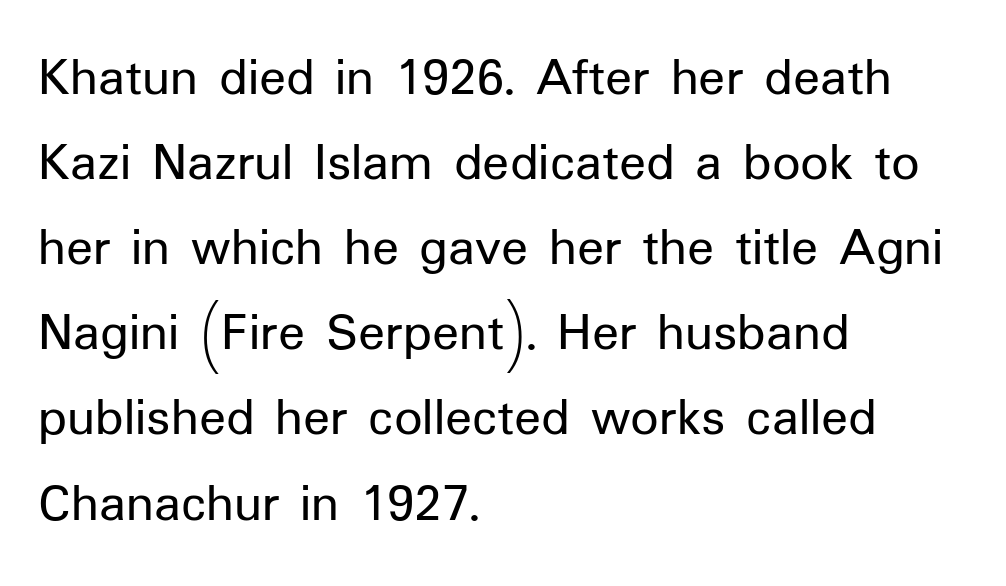
Q: Is the text bold? A: No.
Q: Is the text italic (slanted)? A: No, it is upright.
Q: Is the typeface a serif or a sans-serif typeface? A: Sans-serif.
Q: Is the text underlined? A: No.
Q: How is the paragraph aligned? A: Left-aligned.
Q: Is the spacing between letters normal or unusually wide? A: Normal.
Q: Is the spacing between lines tight, normal or loose? A: Normal.
Q: Width (condensed, normal, or wide)? A: Normal.
Q: Stroke contrast? A: Low.
Q: x-height? A: Medium.
Q: Monospaced? A: No.
